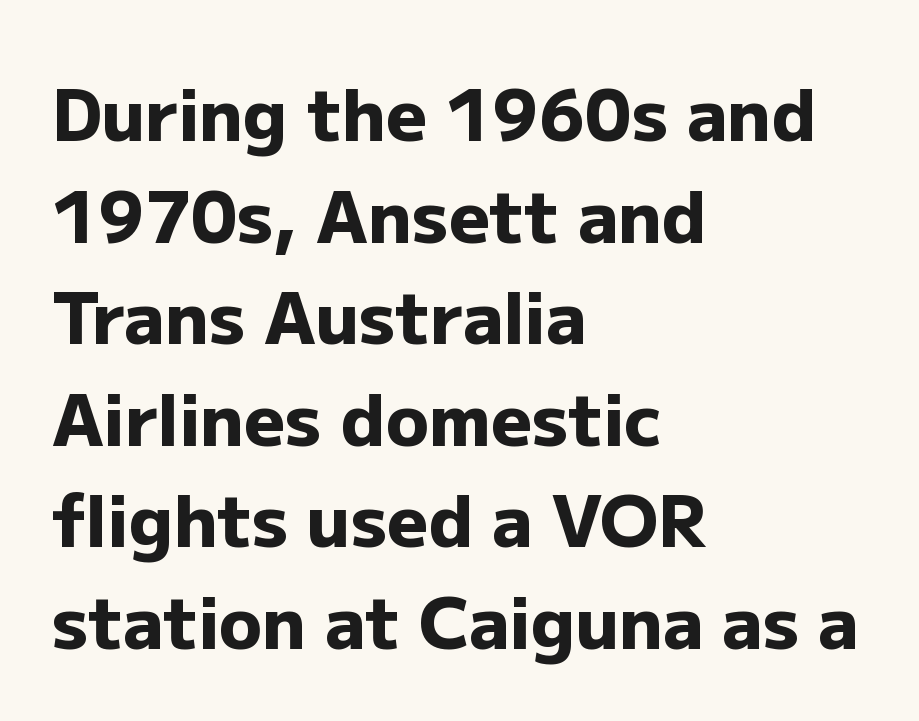
Visually the block forms a straight wall on the left and a jagged coastline on the right. What stands out about the letter spacing? Nothing — it is the standard amount. Normally led — the rows are evenly, conventionally spaced. The space directly below the letters is spotless.
